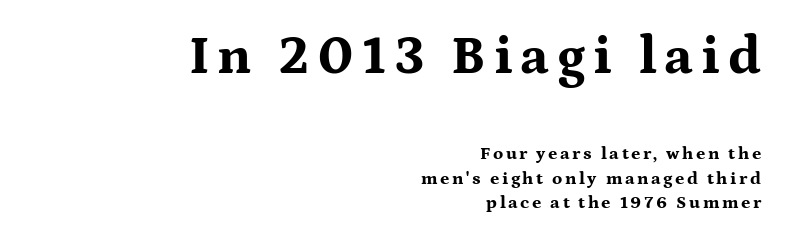
{"serif": "yes", "italic": "no", "bold": "yes", "weight": "bold", "width": "wide", "stroke_contrast": "medium", "x_height": "medium", "monospaced": "no", "underline": "no", "align": "right", "line_spacing": "normal", "line_spacing_ratio": 1.37, "larger_block": "first", "size_ratio": 3.0, "glyph_px": 54}
